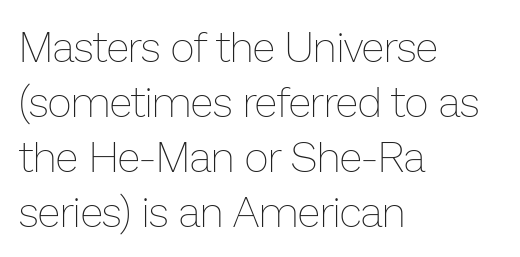
Q: Is the text bold? A: No.
Q: Is the text italic (slanted)? A: No, it is upright.
Q: Is the text underlined? A: No.
Q: How is the paragraph aligned? A: Left-aligned.
Q: Is the spacing between letters normal or unusually wide? A: Normal.
Q: Is the spacing between lines tight, normal or loose? A: Normal.
Q: Width (condensed, normal, or wide)? A: Normal.
Q: Stroke contrast? A: Low.
Q: x-height? A: Medium.
Q: Monospaced? A: No.
